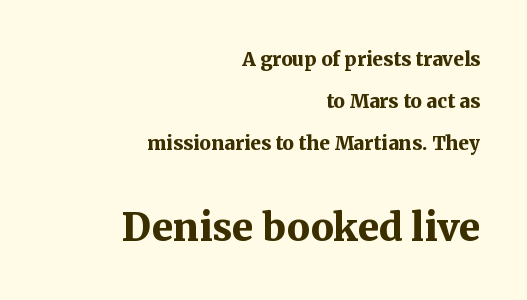
Q: Is the text bold? A: Yes.
Q: Is the text italic (slanted)? A: No, it is upright.
Q: Is the typeface a serif or a sans-serif typeface? A: Serif.
Q: Is the text underlined? A: No.
Q: How is the paragraph aligned? A: Right-aligned.
Q: Is the spacing between letters normal or unusually wide? A: Normal.
Q: Is the spacing between lines tight, normal or loose? A: Loose.
Q: Which block of text is set in a larger size, the first (top) or the second (bottom)? A: The second (bottom) one.
Q: Width (condensed, normal, or wide)? A: Normal.
Q: Stroke contrast? A: Medium.
Q: x-height? A: Medium.
Q: Monospaced? A: No.
